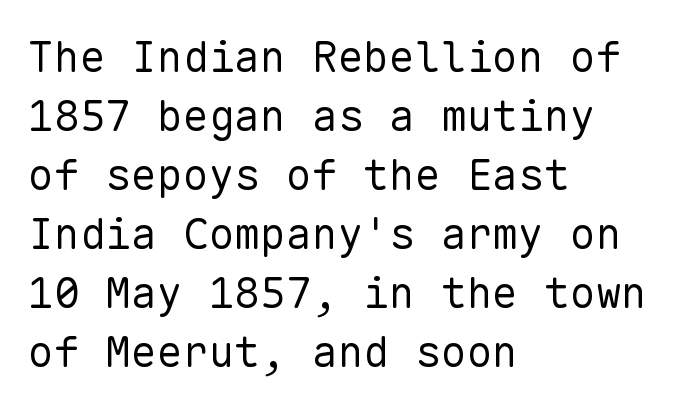
Q: Is the text bold? A: No.
Q: Is the text italic (slanted)? A: No, it is upright.
Q: Is the typeface a serif or a sans-serif typeface? A: Sans-serif.
Q: Is the text underlined? A: No.
Q: How is the paragraph aligned? A: Left-aligned.
Q: Is the spacing between letters normal or unusually wide? A: Normal.
Q: Is the spacing between lines tight, normal or loose? A: Normal.
Q: Width (condensed, normal, or wide)? A: Normal.
Q: Stroke contrast? A: Low.
Q: x-height? A: Medium.
Q: Monospaced? A: Yes.
